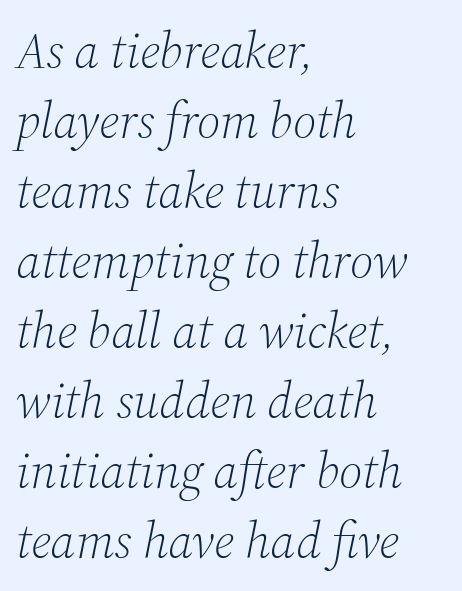
Q: Is the text bold? A: No.
Q: Is the text italic (slanted)? A: Yes, it leans right by about 12 degrees.
Q: Is the typeface a serif or a sans-serif typeface? A: Serif.
Q: Is the text underlined? A: No.
Q: How is the paragraph aligned? A: Left-aligned.
Q: Is the spacing between letters normal or unusually wide? A: Normal.
Q: Is the spacing between lines tight, normal or loose? A: Normal.
Q: Width (condensed, normal, or wide)? A: Normal.
Q: Stroke contrast? A: Medium.
Q: x-height? A: Medium.
Q: Monospaced? A: No.
